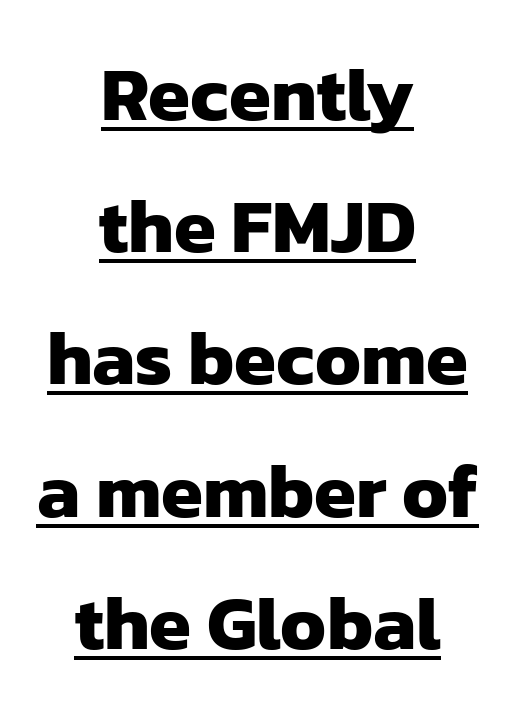
Q: Is the text bold? A: Yes.
Q: Is the typeface a serif or a sans-serif typeface? A: Sans-serif.
Q: Is the text underlined? A: Yes.
Q: How is the paragraph aligned? A: Centered.
Q: Is the spacing between letters normal or unusually wide? A: Normal.
Q: Width (condensed, normal, or wide)? A: Normal.
Q: Stroke contrast? A: Low.
Q: x-height? A: Medium.
Q: Monospaced? A: No.
